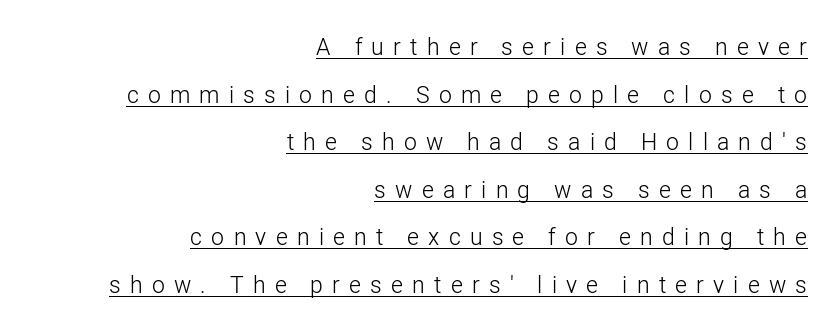
Q: Is the text bold? A: No.
Q: Is the text italic (slanted)? A: No, it is upright.
Q: Is the text underlined? A: Yes.
Q: How is the paragraph aligned? A: Right-aligned.
Q: Is the spacing between letters normal or unusually wide? A: Unusually wide.
Q: Is the spacing between lines tight, normal or loose? A: Loose.
